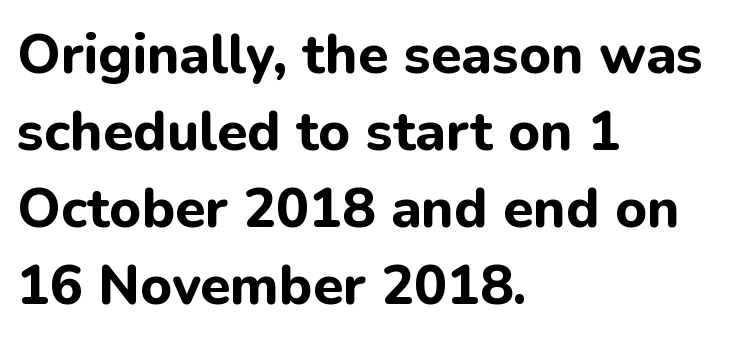
Each new line begins a customary step beneath the previous one. The sample has been set heavy, in full bold. A roman cut, with each character standing at attention. What kind of face is this? One without serifs — a sans.
